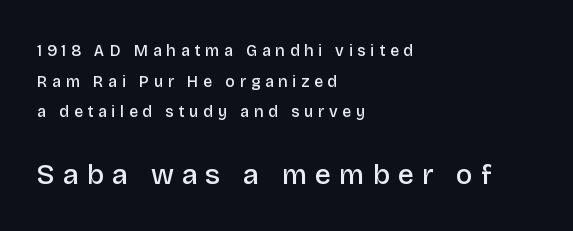
Descender tails drop into unmarked territory. One-word summary of the alignment: left. A typesetter would call this proportional, since set widths differ per character. The vertical gap from one line to the next is large. Loose tracking; the words dissolve into strings of separated letters. The font is running at a semibold setting, under full bold.
